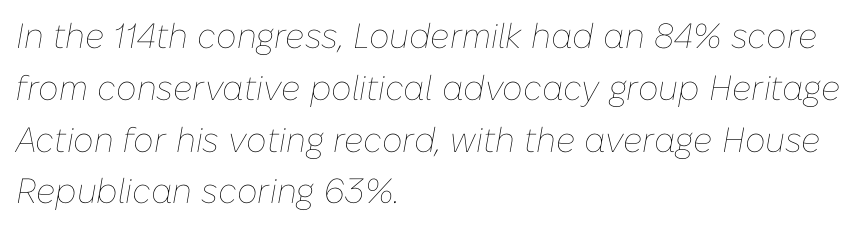
{"italic": "yes", "lean": "right", "slant_degrees": 10, "bold": "no", "weight": "thin", "width": "normal", "stroke_contrast": "low", "x_height": "medium", "monospaced": "no", "underline": "no", "align": "left", "line_spacing": "normal", "line_spacing_ratio": 1.48, "letter_spacing": "normal", "letter_spacing_em": 0.0, "glyph_px": 35}
